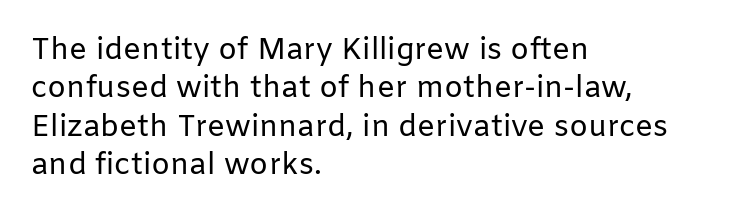
The image shows 30 px regular-weight sans-serif type, upright; set left-aligned, normal line spacing (1.28x), normal letter spacing, not underlined; low stroke contrast and a medium x-height.
